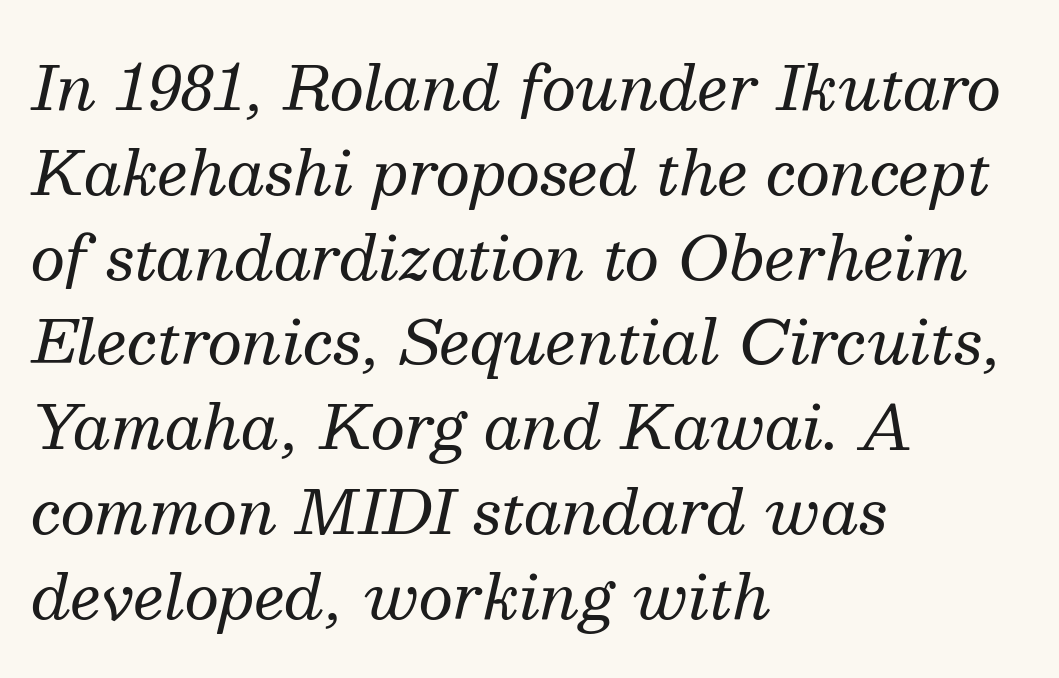
Q: Is the text bold? A: No.
Q: Is the text italic (slanted)? A: Yes, it leans right by about 13 degrees.
Q: Is the typeface a serif or a sans-serif typeface? A: Serif.
Q: Is the text underlined? A: No.
Q: How is the paragraph aligned? A: Left-aligned.
Q: Is the spacing between letters normal or unusually wide? A: Normal.
Q: Is the spacing between lines tight, normal or loose? A: Normal.
Q: Width (condensed, normal, or wide)? A: Normal.
Q: Stroke contrast? A: Medium.
Q: x-height? A: Medium.
Q: Monospaced? A: No.
